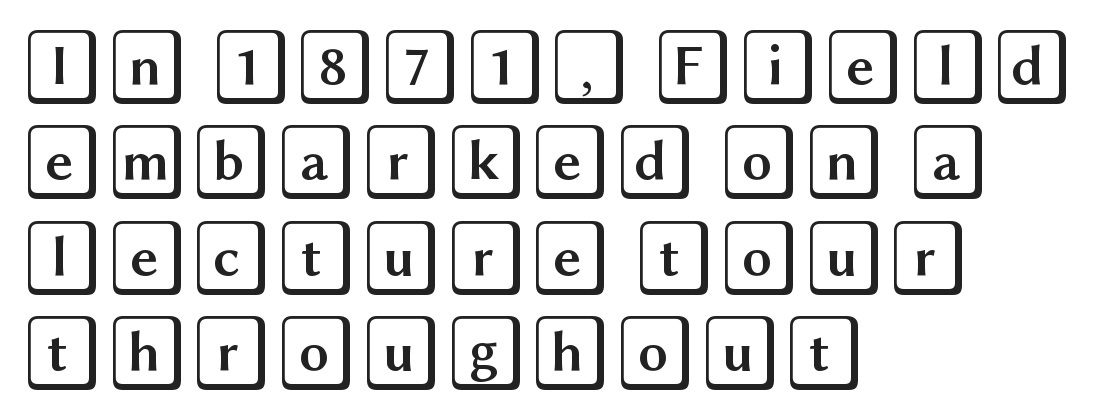
{"italic": "no", "width": "wide", "x_height": "large", "underline": "no", "align": "left", "line_spacing_ratio": 1.24, "letter_spacing": "normal", "letter_spacing_em": 0.0, "glyph_px": 77}
